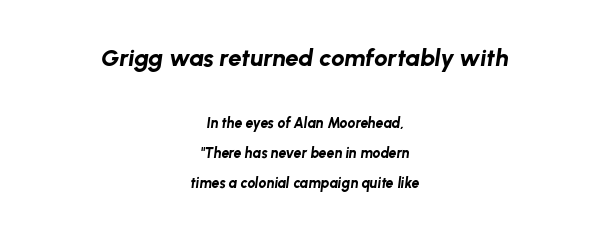
Q: Is the text bold? A: Yes.
Q: Is the text italic (slanted)? A: Yes, it leans right by about 8 degrees.
Q: Is the text underlined? A: No.
Q: How is the paragraph aligned? A: Centered.
Q: Is the spacing between letters normal or unusually wide? A: Normal.
Q: Is the spacing between lines tight, normal or loose? A: Loose.
Q: Which block of text is set in a larger size, the first (top) or the second (bottom)? A: The first (top) one.
